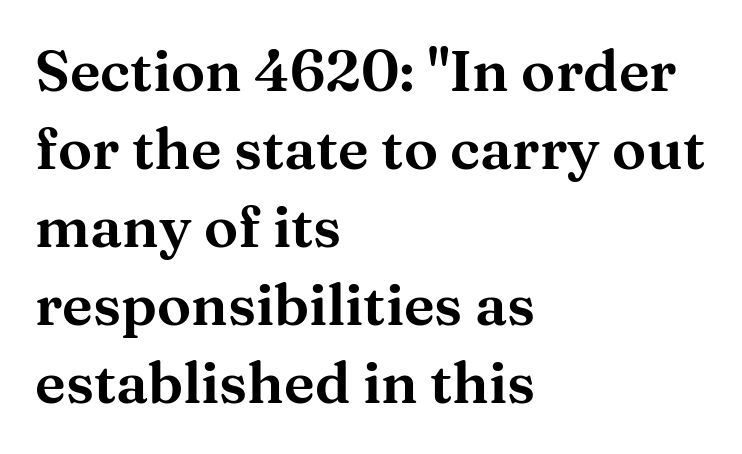
{"serif": "yes", "italic": "no", "width": "wide", "stroke_contrast": "medium", "x_height": "medium", "monospaced": "no", "underline": "no", "align": "left", "line_spacing": "normal", "line_spacing_ratio": 1.37, "letter_spacing": "normal", "letter_spacing_em": 0.0, "glyph_px": 57}
